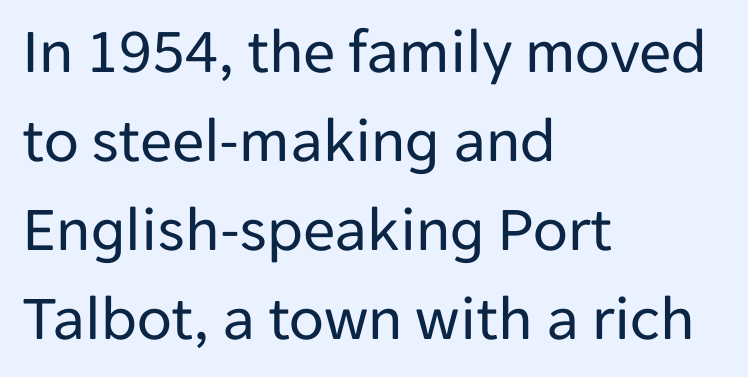
{"serif": "no", "italic": "no", "bold": "no", "weight": "regular", "width": "normal", "stroke_contrast": "low", "x_height": "medium", "monospaced": "no", "underline": "no", "align": "left", "line_spacing": "normal", "line_spacing_ratio": 1.39, "letter_spacing": "normal", "letter_spacing_em": 0.0, "glyph_px": 64}
